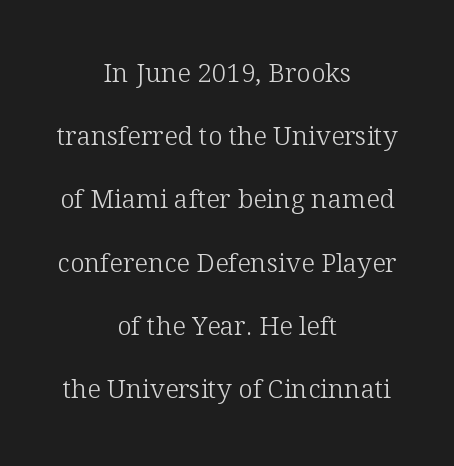
{"italic": "no", "bold": "no", "underline": "no", "align": "center", "line_spacing": "loose", "line_spacing_ratio": 2.43, "letter_spacing": "normal", "letter_spacing_em": 0.0, "glyph_px": 26}
